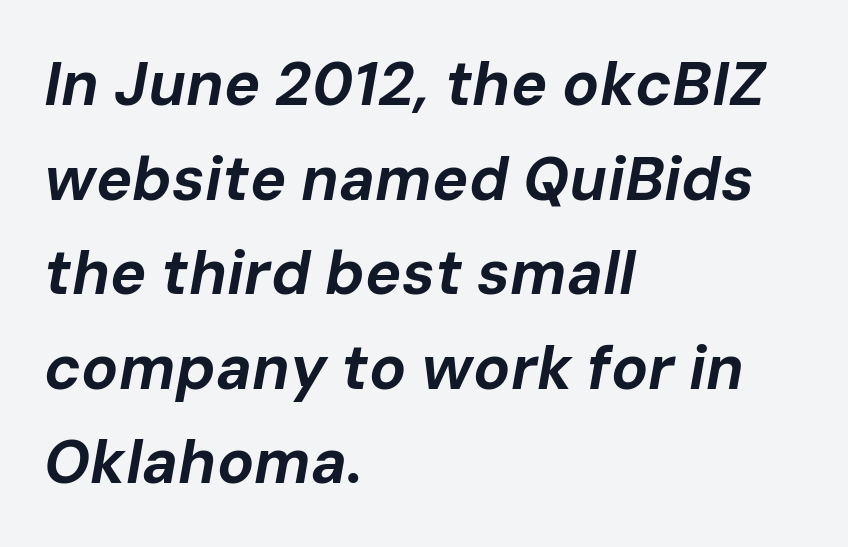
The image shows 61 px bold type, italic (leaning right); set left-aligned, normal line spacing (1.55x), normal letter spacing, not underlined; low stroke contrast and a medium x-height.
